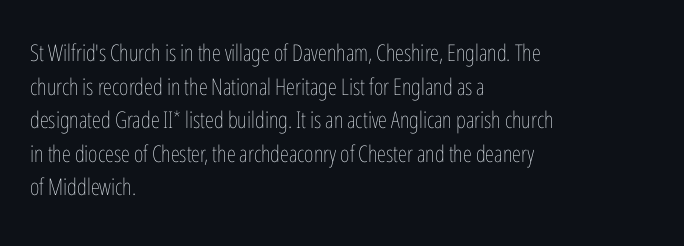
Q: Is the text bold? A: No.
Q: Is the text italic (slanted)? A: No, it is upright.
Q: Is the text underlined? A: No.
Q: How is the paragraph aligned? A: Left-aligned.
Q: Is the spacing between letters normal or unusually wide? A: Normal.
Q: Is the spacing between lines tight, normal or loose? A: Normal.
